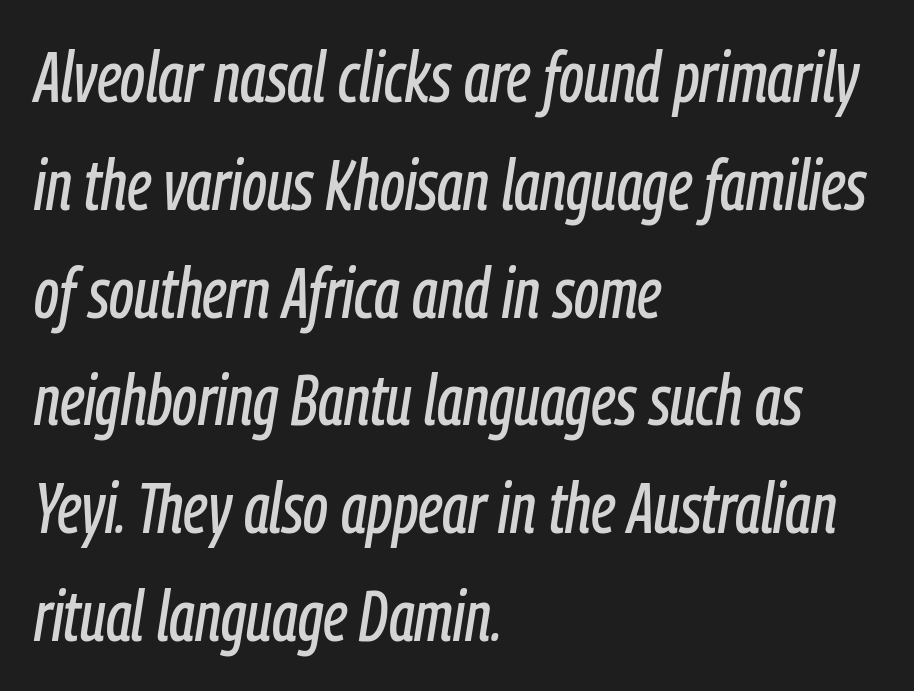
{"italic": "yes", "lean": "right", "slant_degrees": 9, "width": "condensed", "stroke_contrast": "low", "x_height": "medium", "monospaced": "no", "underline": "no", "align": "left", "line_spacing": "normal", "line_spacing_ratio": 1.54, "letter_spacing": "normal", "letter_spacing_em": 0.0, "glyph_px": 70}
